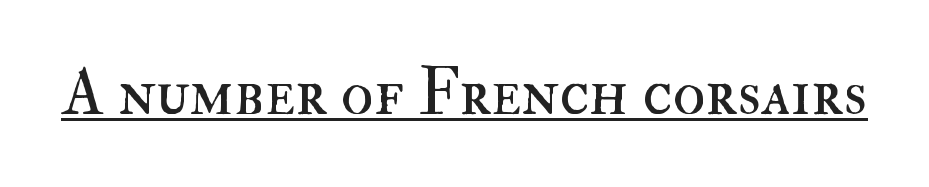
Q: Is the text bold? A: No.
Q: Is the text italic (slanted)? A: No, it is upright.
Q: Is the text underlined? A: Yes.
Q: Is the spacing between letters normal or unusually wide? A: Normal.
Q: Width (condensed, normal, or wide)? A: Normal.
Q: Stroke contrast? A: High.
Q: x-height? A: Small.
Q: Monospaced? A: No.
